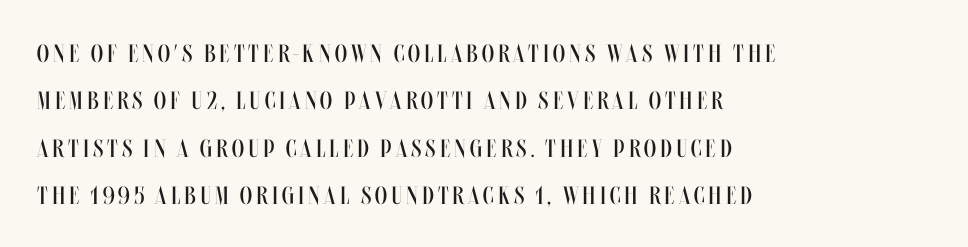
Q: Is the text bold? A: No.
Q: Is the text italic (slanted)? A: No, it is upright.
Q: Is the text underlined? A: No.
Q: How is the paragraph aligned? A: Left-aligned.
Q: Is the spacing between lines tight, normal or loose? A: Loose.
